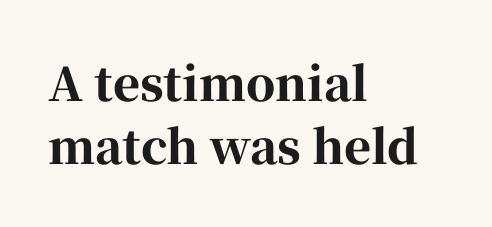
The image shows 46 px bold serif type, upright; set left-aligned, normal line spacing (1.37x), normal letter spacing, not underlined; high stroke contrast and a medium x-height.
